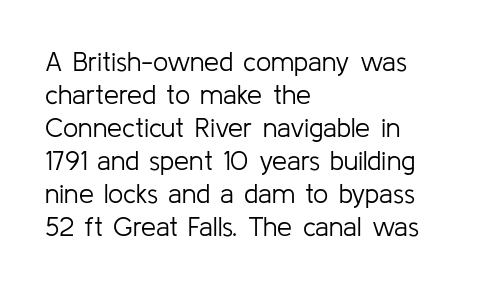
Q: Is the text bold? A: No.
Q: Is the text italic (slanted)? A: No, it is upright.
Q: Is the text underlined? A: No.
Q: How is the paragraph aligned? A: Left-aligned.
Q: Is the spacing between letters normal or unusually wide? A: Normal.
